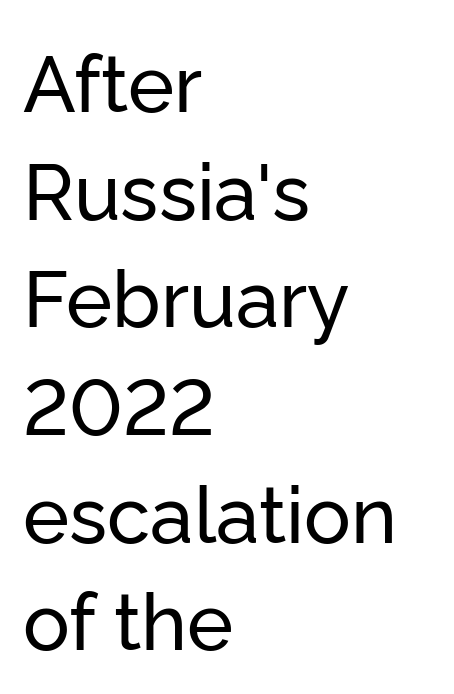
The image shows 78 px sans-serif type, upright; set left-aligned, normal line spacing (1.38x), normal letter spacing, not underlined; low stroke contrast and a medium x-height.
